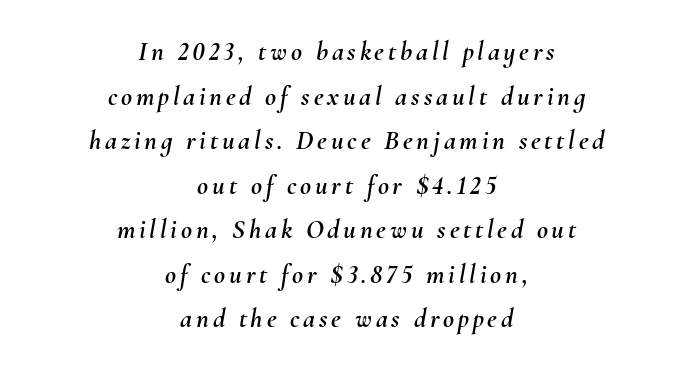
The image shows 27 px text type, italic (leaning right); set centered, normal line spacing (1.65x), not underlined.
